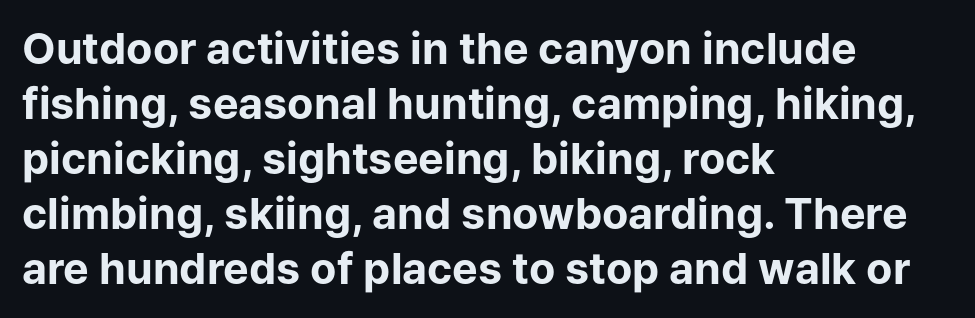
{"serif": "no", "italic": "no", "bold": "yes", "weight": "bold", "width": "normal", "stroke_contrast": "low", "x_height": "medium", "monospaced": "no", "underline": "no", "align": "left", "line_spacing": "normal", "line_spacing_ratio": 1.28, "letter_spacing": "normal", "letter_spacing_em": 0.0, "glyph_px": 43}
